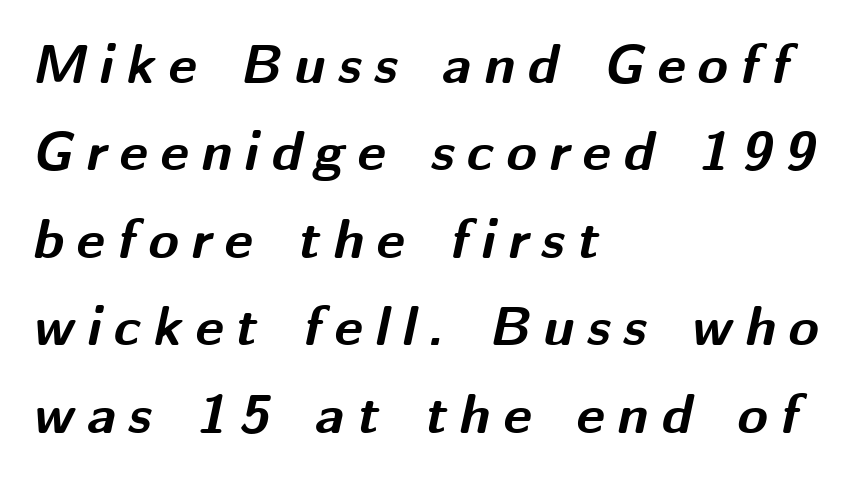
{"italic": "yes", "lean": "right", "slant_degrees": 12, "bold": "yes", "weight": "bold", "width": "normal", "stroke_contrast": "medium", "x_height": "medium", "monospaced": "no", "underline": "no", "align": "left", "line_spacing": "normal", "line_spacing_ratio": 1.59, "letter_spacing": "wide", "letter_spacing_em": 0.23, "glyph_px": 55}
